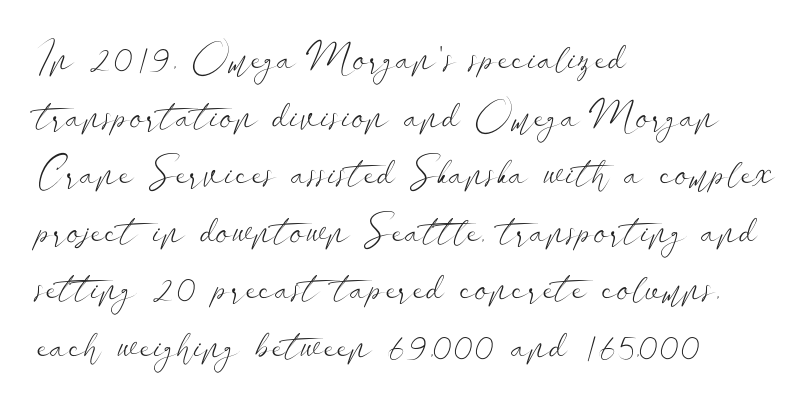
Q: Is the text bold? A: No.
Q: Is the text italic (slanted)? A: Yes.
Q: Is the typeface a serif or a sans-serif typeface? A: Sans-serif.
Q: Is the text underlined? A: No.
Q: How is the paragraph aligned? A: Left-aligned.
Q: Is the spacing between letters normal or unusually wide? A: Normal.
Q: Is the spacing between lines tight, normal or loose? A: Normal.
Q: Width (condensed, normal, or wide)? A: Wide.
Q: Stroke contrast? A: Low.
Q: x-height? A: Small.
Q: Monospaced? A: No.
